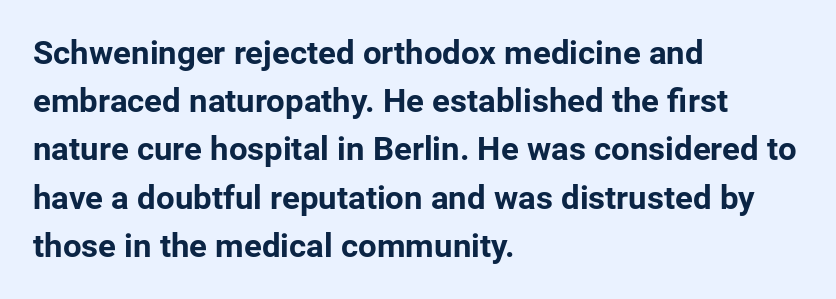
Q: Is the text bold? A: Yes.
Q: Is the text italic (slanted)? A: No, it is upright.
Q: Is the typeface a serif or a sans-serif typeface? A: Sans-serif.
Q: Is the text underlined? A: No.
Q: How is the paragraph aligned? A: Left-aligned.
Q: Is the spacing between letters normal or unusually wide? A: Normal.
Q: Is the spacing between lines tight, normal or loose? A: Normal.
Q: Width (condensed, normal, or wide)? A: Normal.
Q: Stroke contrast? A: Low.
Q: x-height? A: Medium.
Q: Monospaced? A: No.
